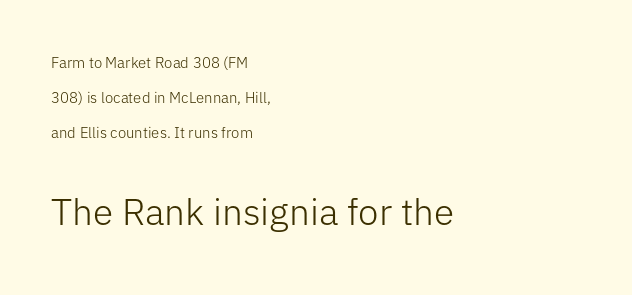
These lines are rendered in a variable-pitch font. Is the letter spacing exaggerated? No — it looks like the ordinary default. The weight would be labelled regular, book, light, or lighter still. Designer's note — italics off, roman on. Classification — sans serif.
